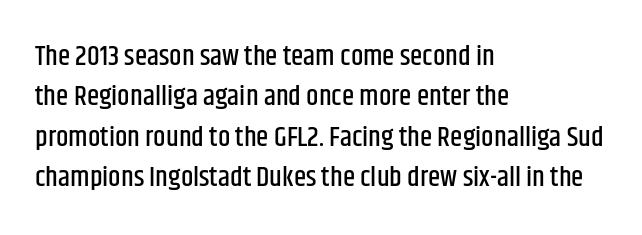
When letters stand straight like this, we call the style roman or upright. Successive baselines arrive at the customary interval. A bare baseline throughout the passage. The passage shown has conventional tracking throughout. Looks like regular typesetting: each glyph gets only the width it needs. The rendering anchors every line to the left-hand side.
